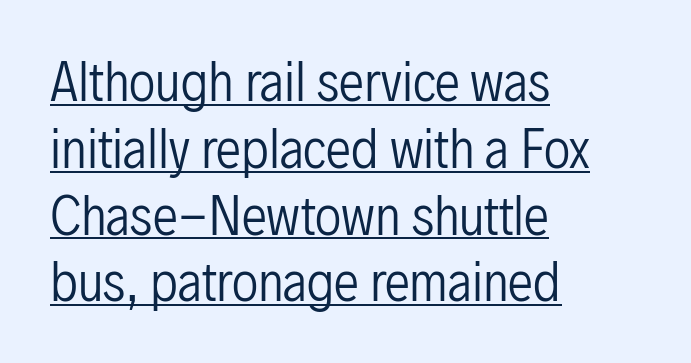
Q: Is the text bold? A: No.
Q: Is the text italic (slanted)? A: No, it is upright.
Q: Is the typeface a serif or a sans-serif typeface? A: Sans-serif.
Q: Is the text underlined? A: Yes.
Q: How is the paragraph aligned? A: Left-aligned.
Q: Is the spacing between letters normal or unusually wide? A: Normal.
Q: Is the spacing between lines tight, normal or loose? A: Normal.
Q: Width (condensed, normal, or wide)? A: Condensed.
Q: Stroke contrast? A: Low.
Q: x-height? A: Medium.
Q: Monospaced? A: No.
